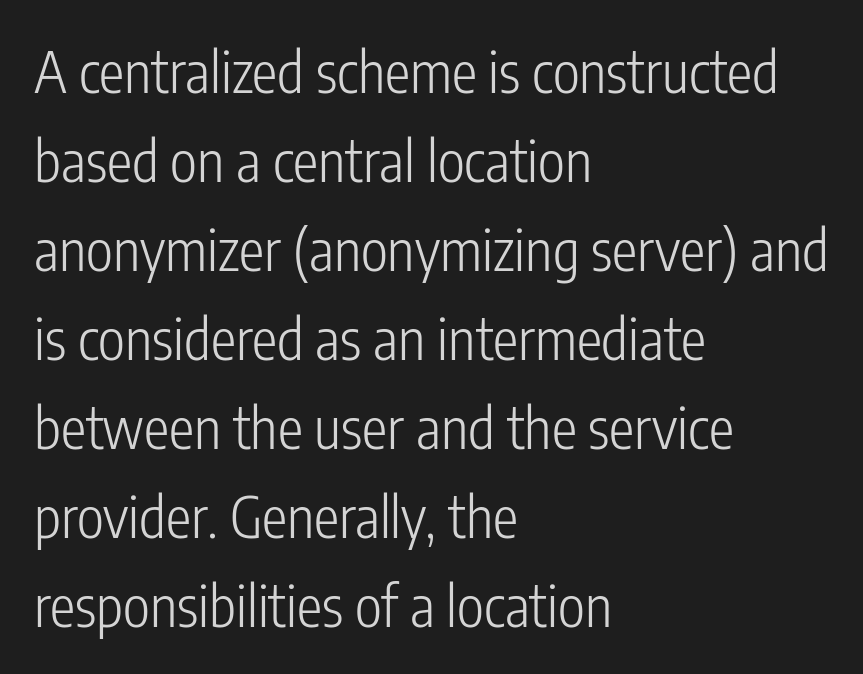
{"serif": "no", "italic": "no", "bold": "no", "weight": "light", "width": "condensed", "stroke_contrast": "low", "x_height": "medium", "monospaced": "no", "underline": "no", "align": "left", "line_spacing": "normal", "line_spacing_ratio": 1.56, "letter_spacing": "normal", "letter_spacing_em": 0.0, "glyph_px": 57}
